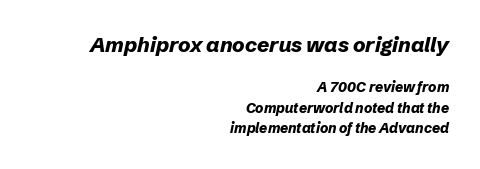
Q: Is the text bold? A: Yes.
Q: Is the text italic (slanted)? A: Yes, it leans right by about 12 degrees.
Q: Is the text underlined? A: No.
Q: How is the paragraph aligned? A: Right-aligned.
Q: Is the spacing between letters normal or unusually wide? A: Normal.
Q: Is the spacing between lines tight, normal or loose? A: Normal.
Q: Which block of text is set in a larger size, the first (top) or the second (bottom)? A: The first (top) one.
